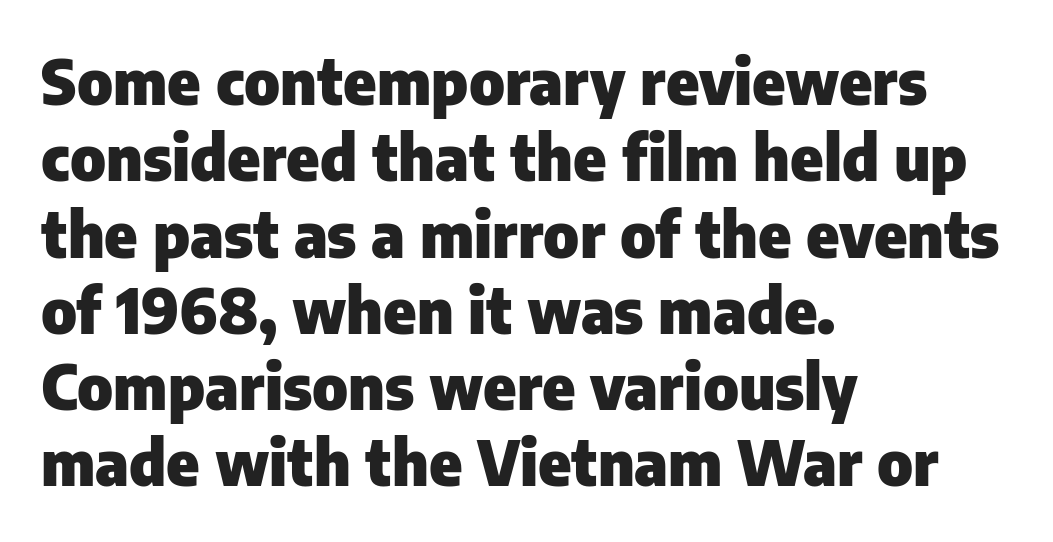
Q: Is the text bold? A: Yes.
Q: Is the text italic (slanted)? A: No, it is upright.
Q: Is the typeface a serif or a sans-serif typeface? A: Sans-serif.
Q: Is the text underlined? A: No.
Q: How is the paragraph aligned? A: Left-aligned.
Q: Is the spacing between letters normal or unusually wide? A: Normal.
Q: Width (condensed, normal, or wide)? A: Normal.
Q: Stroke contrast? A: Low.
Q: x-height? A: Medium.
Q: Monospaced? A: No.
